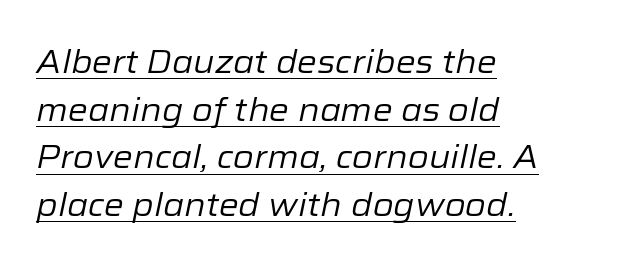
The image shows 32 px regular-weight type, italic (leaning right); set left-aligned, normal line spacing (1.49x), normal letter spacing, underlined; low stroke contrast and a medium x-height.
